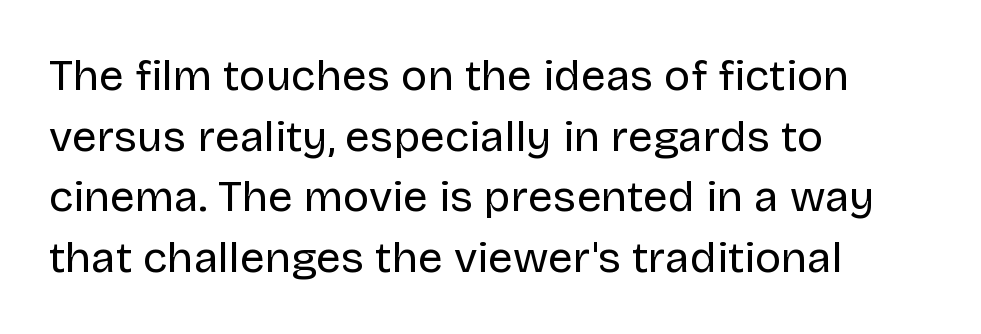
Weight: regular or lighter. Nothing sits at the stroke ends, so this counts as sans-serif. A typesetter would mark this as roman, not italic. Students, note that the glyphs here touch the page at normal intervals.
